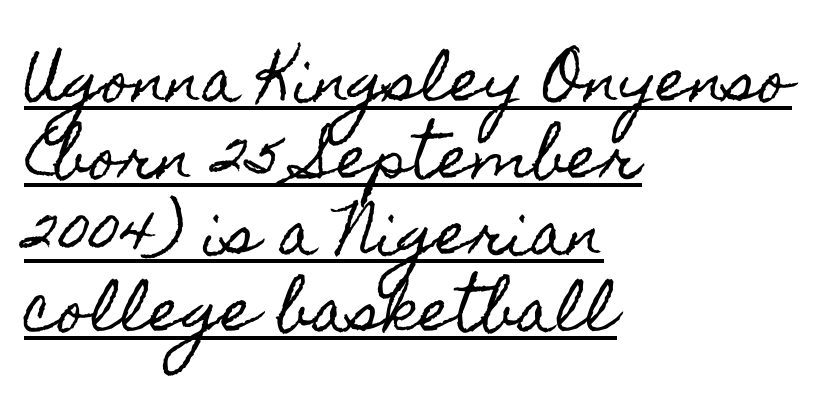
{"width": "condensed", "x_height": "small", "monospaced": "no", "underline": "yes", "align": "left", "line_spacing": "normal", "line_spacing_ratio": 1.32, "letter_spacing": "normal", "letter_spacing_em": 0.0, "glyph_px": 58}
